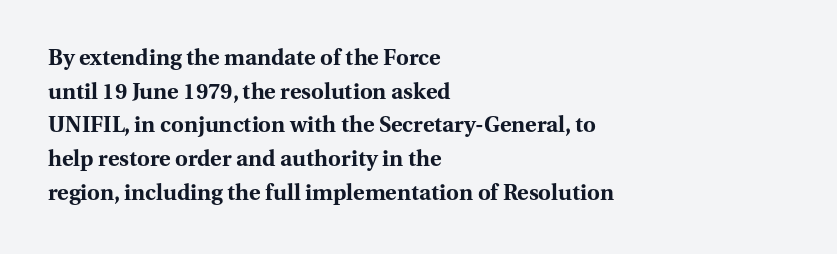
{"italic": "no", "bold": "yes", "underline": "no", "align": "left", "line_spacing": "normal", "line_spacing_ratio": 1.53, "letter_spacing": "normal", "letter_spacing_em": 0.0, "glyph_px": 22}
